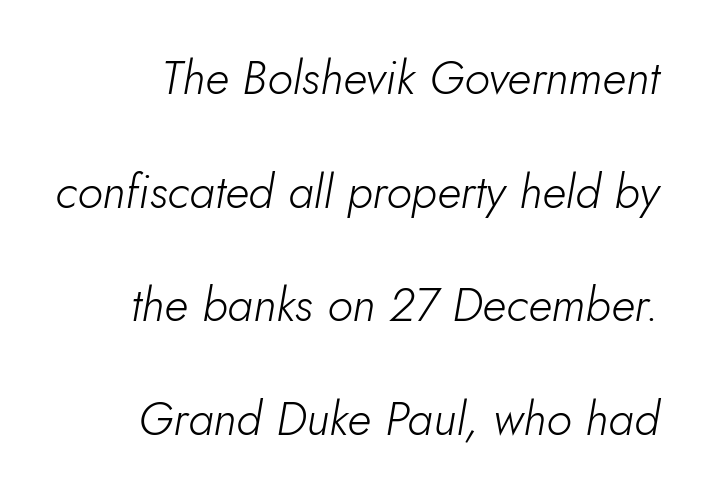
Proportional: the letters do not fall into vertical columns. The passage shown stacks its lines with a broad gap. A clean baseline with only descenders dipping below it. The rendering applies a slant to the glyphs. Layout note: lines flush right.
